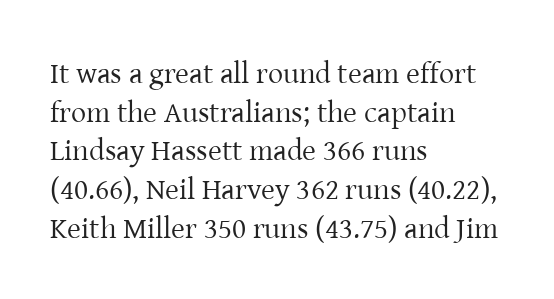
{"serif": "yes", "italic": "no", "bold": "no", "weight": "regular", "width": "normal", "stroke_contrast": "low", "x_height": "medium", "monospaced": "no", "underline": "no", "align": "left", "line_spacing": "normal", "line_spacing_ratio": 1.29, "letter_spacing": "normal", "letter_spacing_em": 0.0, "glyph_px": 30}
